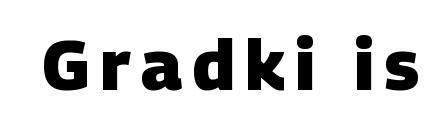
{"serif": "no", "bold": "yes", "weight": "heavy", "width": "normal", "stroke_contrast": "low", "x_height": "large", "monospaced": "no", "underline": "no", "glyph_px": 70}
